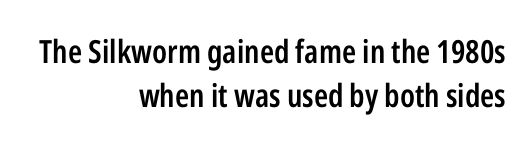
{"serif": "no", "italic": "no", "bold": "semi", "weight": "semibold", "width": "condensed", "stroke_contrast": "low", "x_height": "medium", "monospaced": "no", "underline": "no", "align": "right", "line_spacing": "normal", "line_spacing_ratio": 1.38, "letter_spacing": "normal", "letter_spacing_em": 0.0, "glyph_px": 32}
